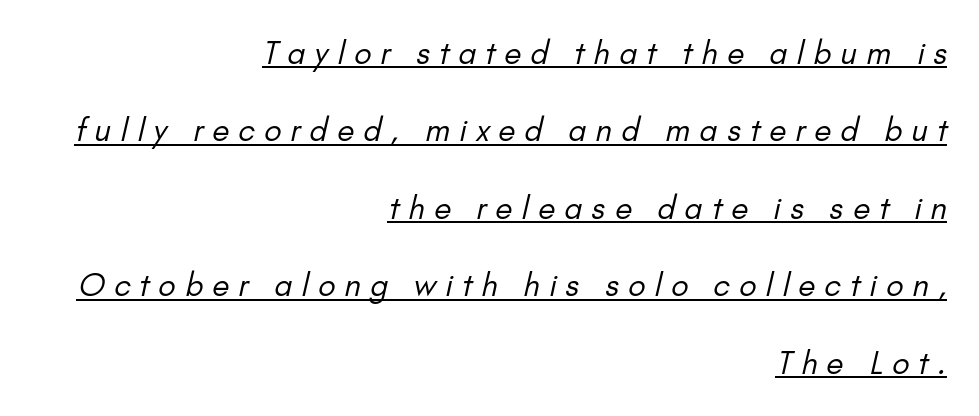
{"serif": "no", "bold": "no", "weight": "regular", "width": "normal", "stroke_contrast": "low", "x_height": "small", "monospaced": "no", "underline": "yes", "align": "right", "line_spacing": "loose", "line_spacing_ratio": 2.5, "letter_spacing": "wide", "letter_spacing_em": 0.3, "glyph_px": 31}
